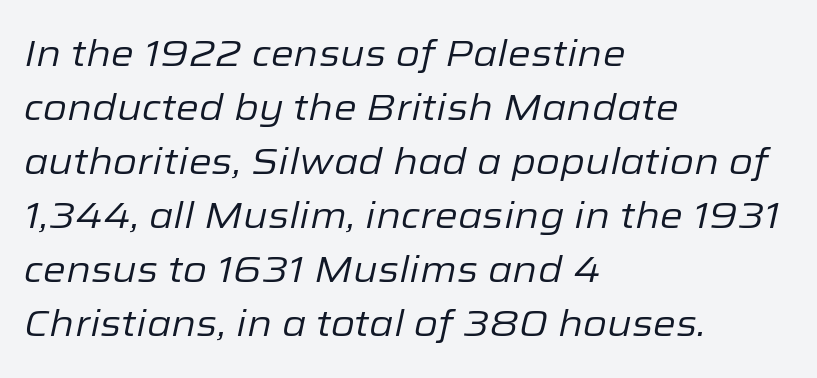
The lettering tilts uniformly, giving the passage an italic look. This rendering leaves character spacing at its baseline value. Caption: multi-line text, flush left, ragged right. The font sits on the lighter half of the weight spectrum, regular included. One glance says typical: line gaps are just what's usual.
